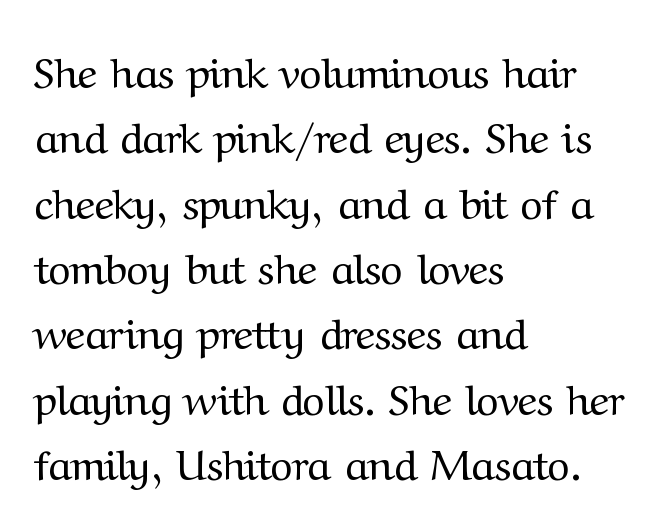
The image shows 43 px regular-weight serif type, upright; set left-aligned, normal line spacing (1.52x), normal letter spacing, not underlined; medium stroke contrast and a medium x-height.
